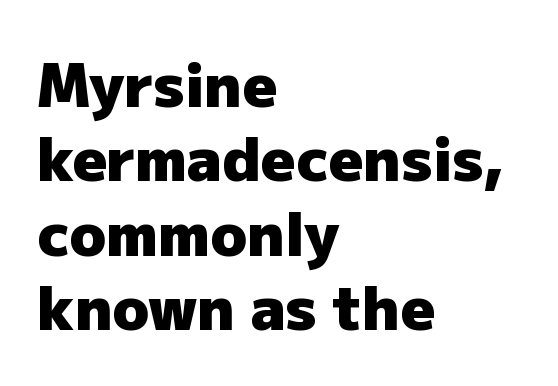
Notice how the passage keeps a crisp vertical edge on the left only. Spacing verdict: proportional, widths tailored to each character. The gaps between neighbouring characters are ordinary and unremarkable. Posture: upright roman. The letters carry no serifs — their stems end cleanly without finishing strokes.
